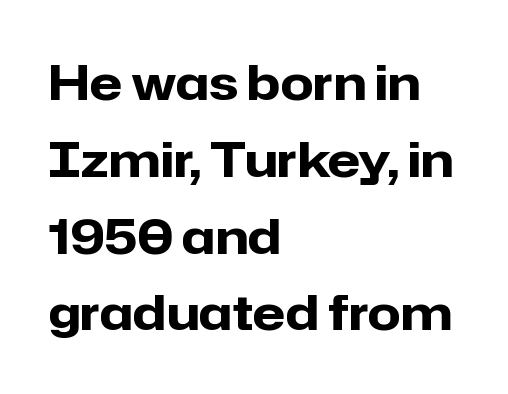
Q: Is the text bold? A: Yes.
Q: Is the text italic (slanted)? A: No, it is upright.
Q: Is the typeface a serif or a sans-serif typeface? A: Sans-serif.
Q: Is the text underlined? A: No.
Q: How is the paragraph aligned? A: Left-aligned.
Q: Is the spacing between letters normal or unusually wide? A: Normal.
Q: Is the spacing between lines tight, normal or loose? A: Normal.
Q: Width (condensed, normal, or wide)? A: Normal.
Q: Stroke contrast? A: Low.
Q: x-height? A: Medium.
Q: Monospaced? A: No.
